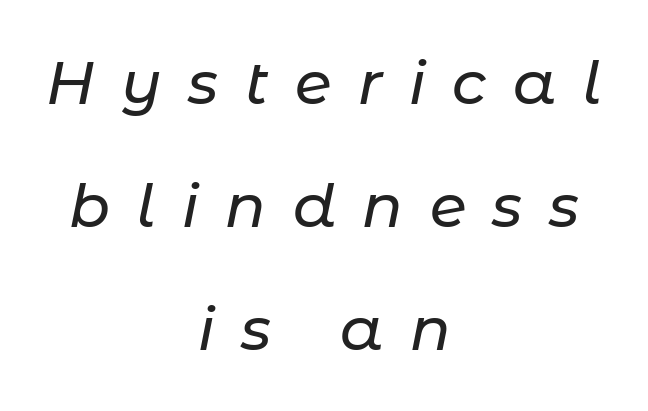
Characters follow at a spacing far wider than the type designer built in. The font's italic variant was chosen for this text. The passage shown is typed in a proportional face where columns would drift. The lines are spread far apart with generous leading. The specimen omits any rule beneath the text block's lines.
